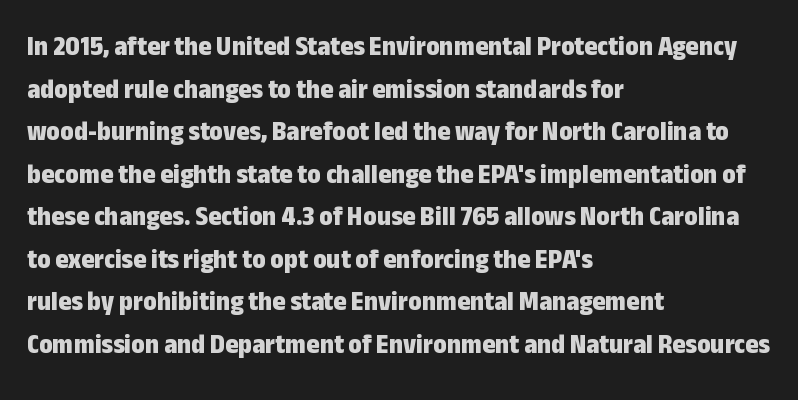
{"serif": "no", "italic": "no", "bold": "yes", "weight": "bold", "width": "condensed", "stroke_contrast": "low", "x_height": "medium", "monospaced": "no", "underline": "no", "align": "left", "line_spacing": "normal", "line_spacing_ratio": 1.52, "letter_spacing": "normal", "letter_spacing_em": 0.0, "glyph_px": 28}
